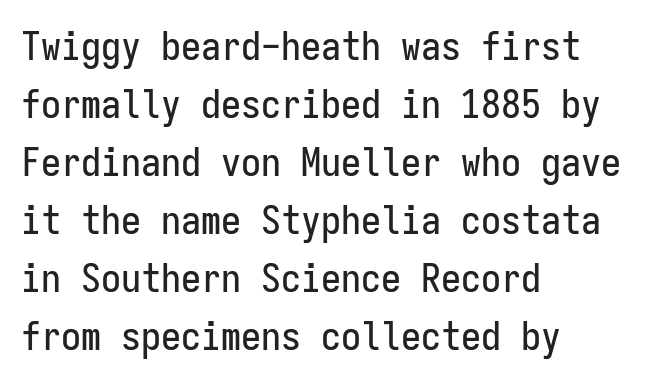
Q: Is the text italic (slanted)? A: No, it is upright.
Q: Is the typeface a serif or a sans-serif typeface? A: Sans-serif.
Q: Is the text underlined? A: No.
Q: How is the paragraph aligned? A: Left-aligned.
Q: Is the spacing between letters normal or unusually wide? A: Normal.
Q: Is the spacing between lines tight, normal or loose? A: Normal.
Q: Width (condensed, normal, or wide)? A: Condensed.
Q: Stroke contrast? A: Low.
Q: x-height? A: Medium.
Q: Monospaced? A: Yes.
